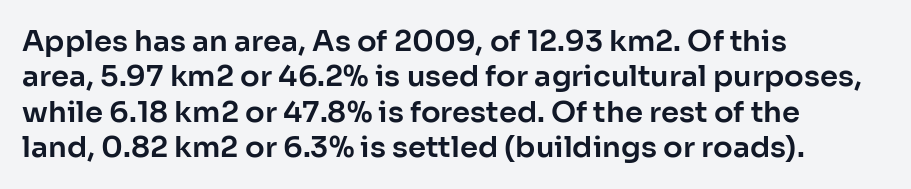
Horizontally, the lines are justified to the leading edge only. This sample uses plain, unmodified letter spacing. The text was rendered using a sans face with plain stroke endings. A typesetter would call this proportional, since set widths differ per character.
